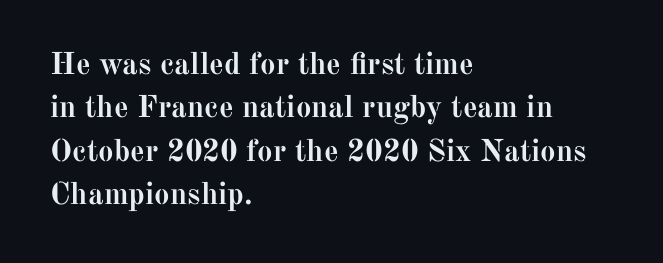
The image shows 31 px semibold serif type, upright; set left-aligned, normal line spacing (1.4x), normal letter spacing, not underlined; medium stroke contrast and a medium x-height.
